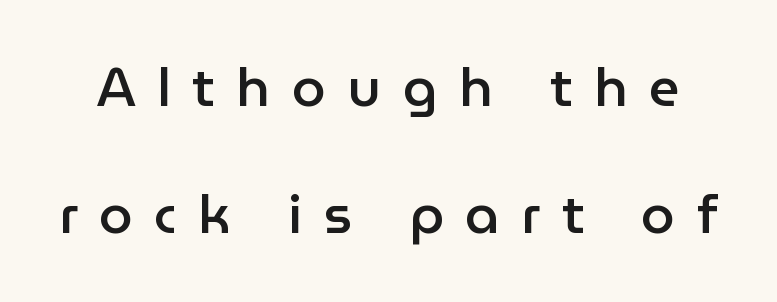
Q: Is the text bold? A: Semi-bold.
Q: Is the text italic (slanted)? A: No, it is upright.
Q: Is the typeface a serif or a sans-serif typeface? A: Sans-serif.
Q: Is the text underlined? A: No.
Q: Is the spacing between letters normal or unusually wide? A: Unusually wide.
Q: Is the spacing between lines tight, normal or loose? A: Loose.
Q: Width (condensed, normal, or wide)? A: Normal.
Q: Stroke contrast? A: Low.
Q: x-height? A: Medium.
Q: Monospaced? A: No.
